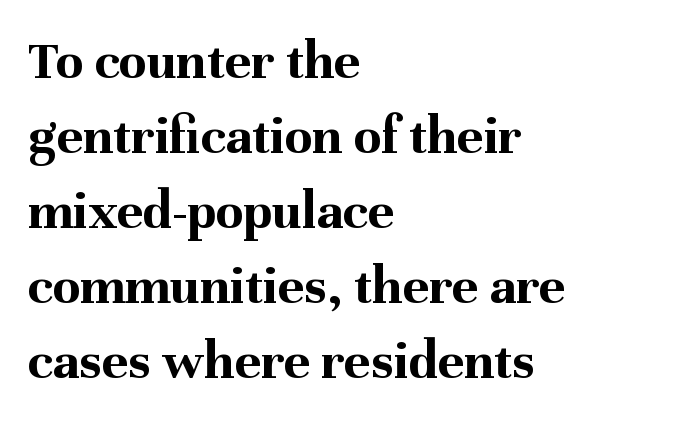
Q: Is the text bold? A: Yes.
Q: Is the text italic (slanted)? A: No, it is upright.
Q: Is the typeface a serif or a sans-serif typeface? A: Serif.
Q: Is the text underlined? A: No.
Q: How is the paragraph aligned? A: Left-aligned.
Q: Is the spacing between letters normal or unusually wide? A: Normal.
Q: Is the spacing between lines tight, normal or loose? A: Normal.
Q: Width (condensed, normal, or wide)? A: Normal.
Q: Stroke contrast? A: Medium.
Q: x-height? A: Medium.
Q: Monospaced? A: No.
